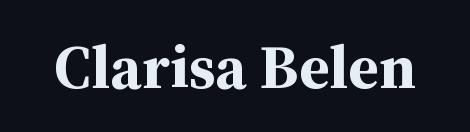
Q: Is the text bold? A: Yes.
Q: Is the text italic (slanted)? A: No, it is upright.
Q: Is the typeface a serif or a sans-serif typeface? A: Serif.
Q: Is the text underlined? A: No.
Q: Is the spacing between letters normal or unusually wide? A: Normal.
Q: Width (condensed, normal, or wide)? A: Normal.
Q: Stroke contrast? A: Medium.
Q: x-height? A: Medium.
Q: Monospaced? A: No.
